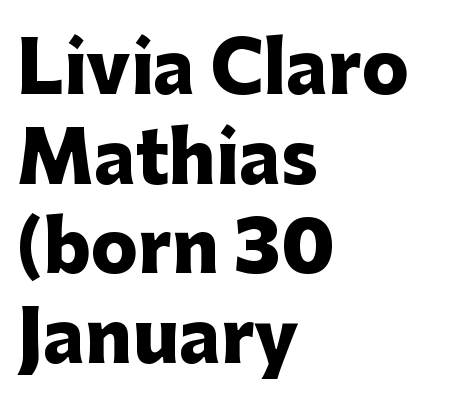
The passage shown is typeset with a sans-serif family. Notice how descenders clear the ascenders below comfortably — that's standard leading. Reading down the block, your eye returns to a fixed left position each line. The space directly below the letters is spotless. Spacing verdict: proportional, widths tailored to each character. Short note: letters normally spaced.
